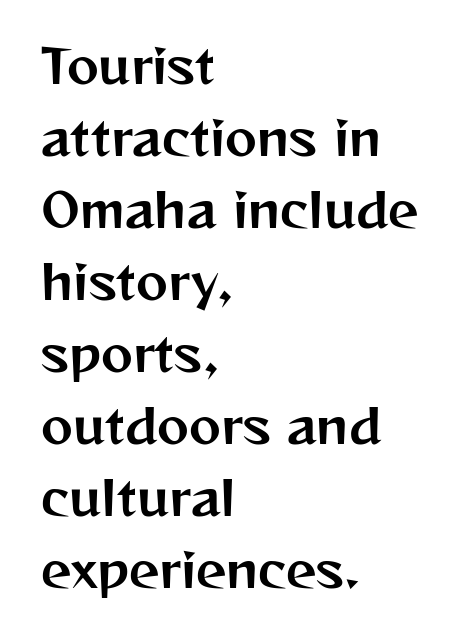
{"serif": "no", "italic": "no", "width": "normal", "stroke_contrast": "medium", "x_height": "medium", "monospaced": "no", "underline": "no", "align": "left", "line_spacing": "normal", "line_spacing_ratio": 1.5, "letter_spacing": "normal", "letter_spacing_em": 0.0, "glyph_px": 48}
